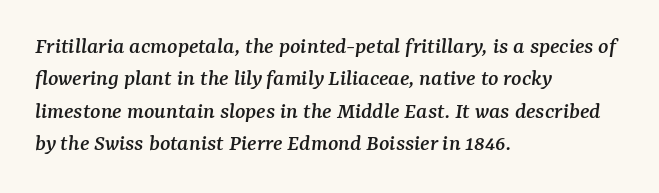
The image shows 24 px text type, italic (leaning right); set left-aligned, normal line spacing (1.35x), normal letter spacing, not underlined.
